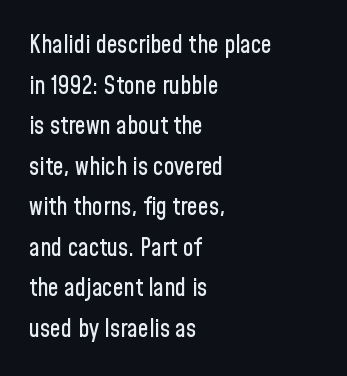
Q: Is the text italic (slanted)? A: No, it is upright.
Q: Is the text underlined? A: No.
Q: How is the paragraph aligned? A: Left-aligned.
Q: Is the spacing between letters normal or unusually wide? A: Normal.
Q: Is the spacing between lines tight, normal or loose? A: Normal.
